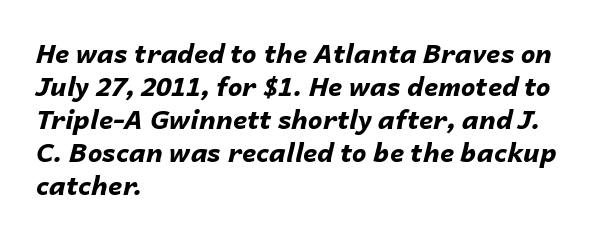
{"italic": "yes", "lean": "right", "slant_degrees": 14, "bold": "yes", "underline": "no", "align": "left", "line_spacing": "normal", "line_spacing_ratio": 1.27, "letter_spacing": "normal", "letter_spacing_em": 0.0, "glyph_px": 26}
